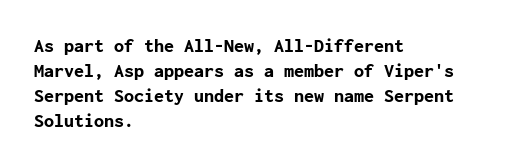
Q: Is the text bold? A: Yes.
Q: Is the text italic (slanted)? A: No, it is upright.
Q: Is the text underlined? A: No.
Q: How is the paragraph aligned? A: Left-aligned.
Q: Is the spacing between letters normal or unusually wide? A: Normal.
Q: Is the spacing between lines tight, normal or loose? A: Normal.
